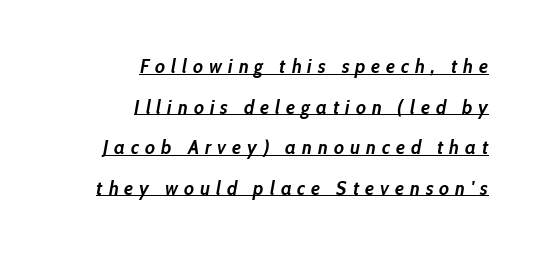
The image shows 20 px bold type, italic (leaning right); set right-aligned, loose line spacing (2.03x), unusually wide letter spacing (+0.3 em), underlined.
